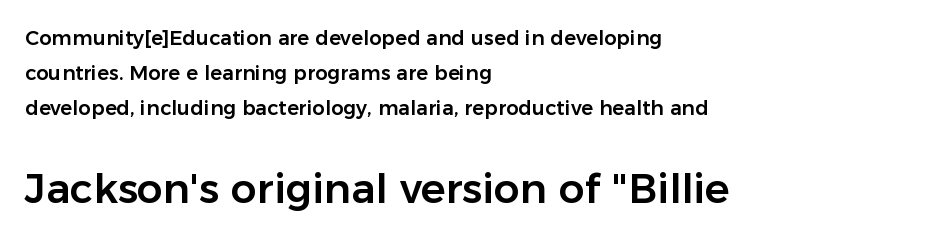
Q: Is the text italic (slanted)? A: No, it is upright.
Q: Is the typeface a serif or a sans-serif typeface? A: Sans-serif.
Q: Is the text underlined? A: No.
Q: How is the paragraph aligned? A: Left-aligned.
Q: Is the spacing between letters normal or unusually wide? A: Normal.
Q: Which block of text is set in a larger size, the first (top) or the second (bottom)? A: The second (bottom) one.
Q: Width (condensed, normal, or wide)? A: Normal.
Q: Stroke contrast? A: Low.
Q: x-height? A: Medium.
Q: Monospaced? A: No.
